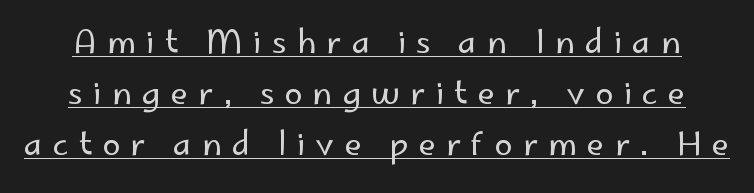
Counters stay open thanks to moderate or lighter strokes. Decoration check: the copy is underlined. You can tell it's not italic because the verticals are truly vertical. Summary of vertical rhythm: regular, with standard interline spacing. The rendering shows plain stroke endings on the letterforms — a sans-serif design.
